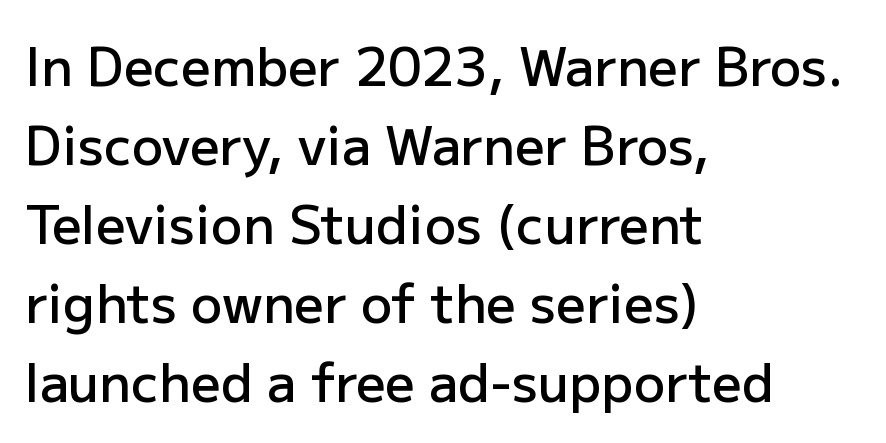
Q: Is the text bold? A: Semi-bold.
Q: Is the text italic (slanted)? A: No, it is upright.
Q: Is the typeface a serif or a sans-serif typeface? A: Sans-serif.
Q: Is the text underlined? A: No.
Q: How is the paragraph aligned? A: Left-aligned.
Q: Is the spacing between letters normal or unusually wide? A: Normal.
Q: Is the spacing between lines tight, normal or loose? A: Normal.
Q: Width (condensed, normal, or wide)? A: Normal.
Q: Stroke contrast? A: Low.
Q: x-height? A: Medium.
Q: Monospaced? A: No.
